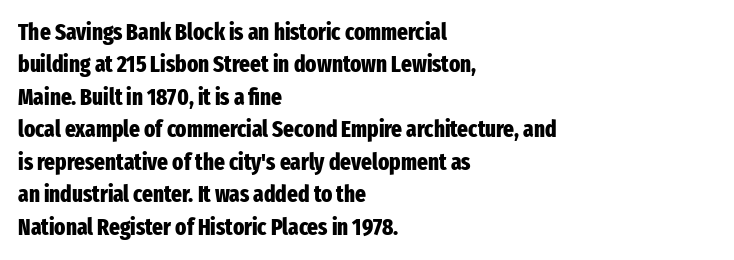
Q: Is the text bold? A: Yes.
Q: Is the text italic (slanted)? A: No, it is upright.
Q: Is the text underlined? A: No.
Q: How is the paragraph aligned? A: Left-aligned.
Q: Is the spacing between letters normal or unusually wide? A: Normal.
Q: Is the spacing between lines tight, normal or loose? A: Normal.
